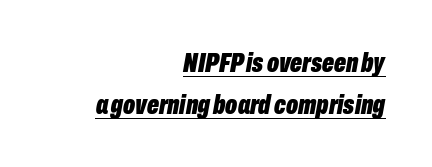
Q: Is the text bold? A: Yes.
Q: Is the text italic (slanted)? A: Yes, it leans right by about 10 degrees.
Q: Is the text underlined? A: Yes.
Q: How is the paragraph aligned? A: Right-aligned.
Q: Is the spacing between letters normal or unusually wide? A: Normal.
Q: Is the spacing between lines tight, normal or loose? A: Normal.
Q: Width (condensed, normal, or wide)? A: Condensed.
Q: Stroke contrast? A: Low.
Q: x-height? A: Medium.
Q: Monospaced? A: No.
